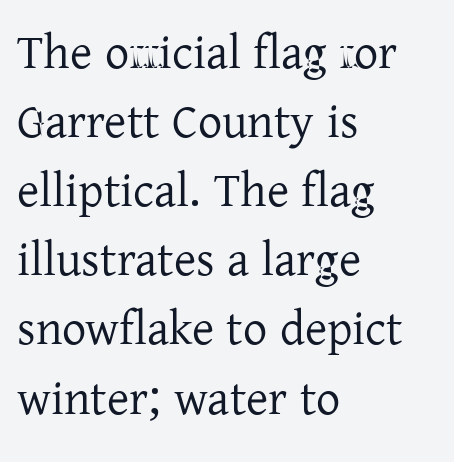
Q: Is the text bold? A: No.
Q: Is the text italic (slanted)? A: No, it is upright.
Q: Is the typeface a serif or a sans-serif typeface? A: Serif.
Q: Is the text underlined? A: No.
Q: How is the paragraph aligned? A: Left-aligned.
Q: Is the spacing between letters normal or unusually wide? A: Normal.
Q: Is the spacing between lines tight, normal or loose? A: Normal.
Q: Width (condensed, normal, or wide)? A: Normal.
Q: Stroke contrast? A: Low.
Q: x-height? A: Medium.
Q: Monospaced? A: No.
